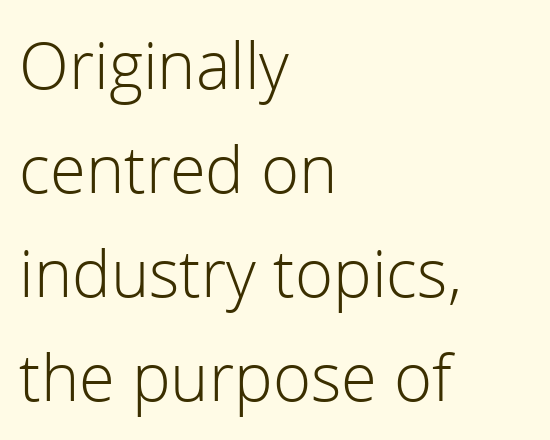
The image shows 65 px light sans-serif type, upright; set left-aligned, normal line spacing (1.6x), normal letter spacing, not underlined; a medium x-height.
